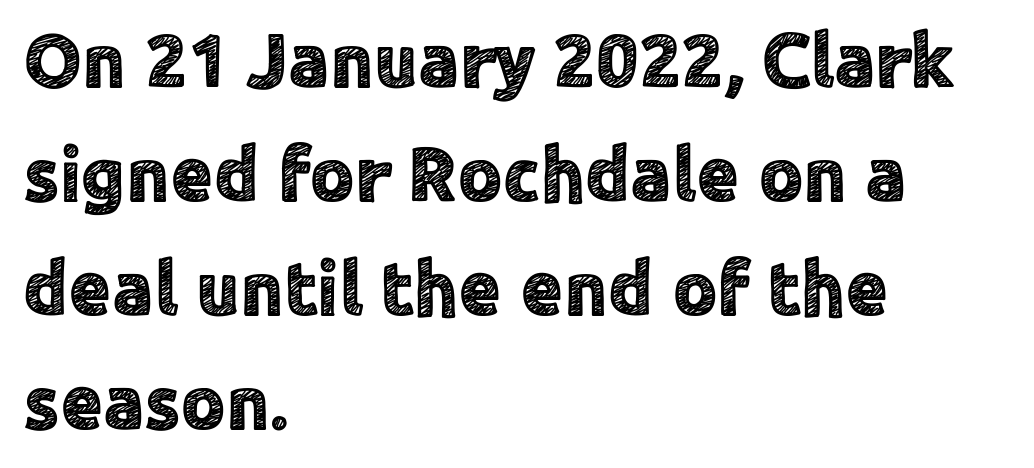
{"serif": "no", "italic": "no", "width": "normal", "x_height": "medium", "monospaced": "no", "underline": "no", "align": "left", "line_spacing": "normal", "line_spacing_ratio": 1.48, "letter_spacing": "normal", "letter_spacing_em": 0.0, "glyph_px": 77}
